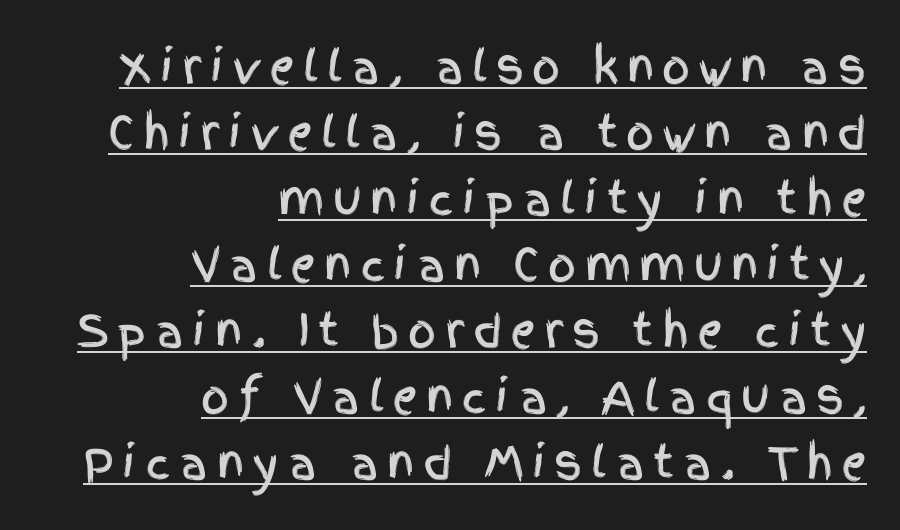
Glance below the letters and you will spot a drawn line. You can tell from the bare stems that sans-serif type was used. Visually the block forms a straight wall on the right and a jagged coastline on the left. Designer's note — italics off, roman on. The rows are spaced the way most documents space them. Here the designer chose a conventional face with non-uniform glyph widths.
